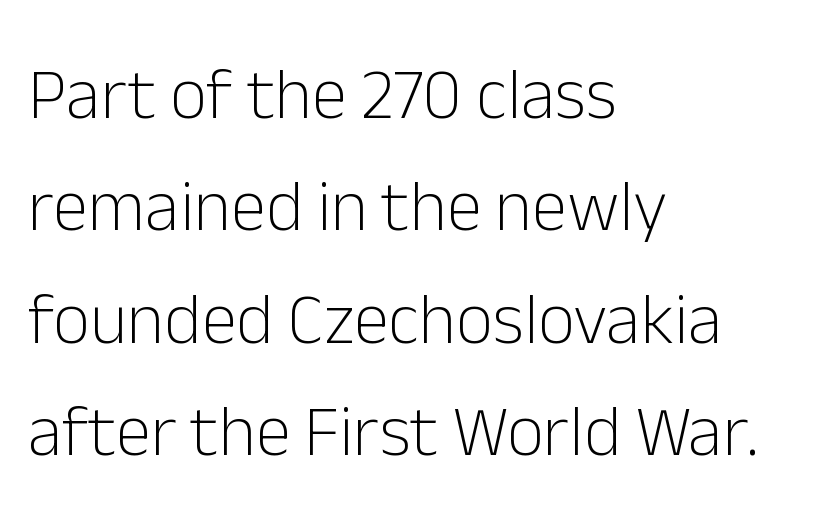
The image shows 72 px light sans-serif type, upright; set left-aligned, normal line spacing (1.56x), normal letter spacing, not underlined; low stroke contrast and a medium x-height.
